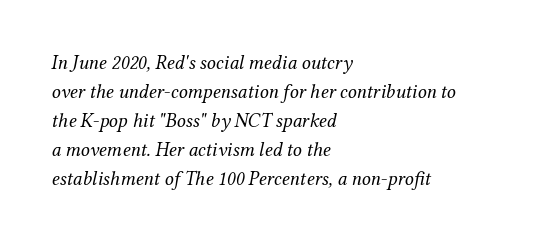
{"italic": "yes", "lean": "right", "slant_degrees": 12, "bold": "no", "underline": "no", "align": "left", "line_spacing": "normal", "line_spacing_ratio": 1.45, "letter_spacing": "normal", "letter_spacing_em": 0.0, "glyph_px": 20}
